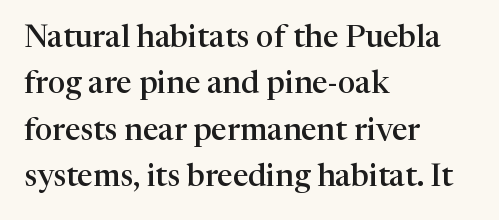
The image shows 31 px semibold serif type, upright; set left-aligned, normal line spacing (1.5x), normal letter spacing, not underlined; high stroke contrast and a medium x-height.
